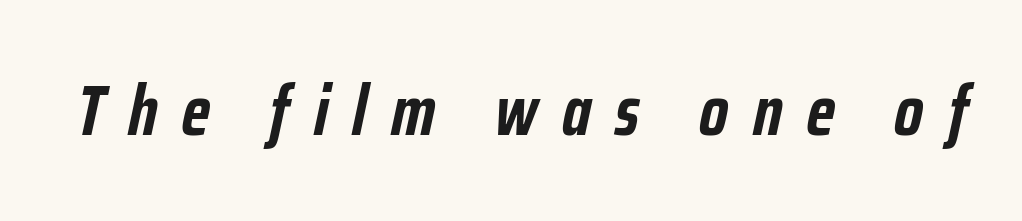
{"italic": "yes", "lean": "right", "slant_degrees": 12, "bold": "yes", "weight": "semibold", "width": "condensed", "stroke_contrast": "low", "x_height": "medium", "monospaced": "no", "underline": "no", "letter_spacing": "wide", "letter_spacing_em": 0.34, "glyph_px": 71}
